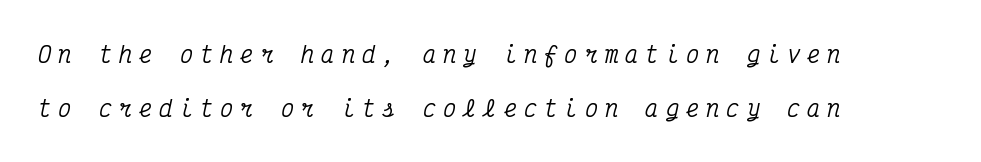
The image shows 22 px text type, italic (leaning right); set left-aligned, loose line spacing (2.46x), unusually wide letter spacing (+0.32 em), not underlined.
